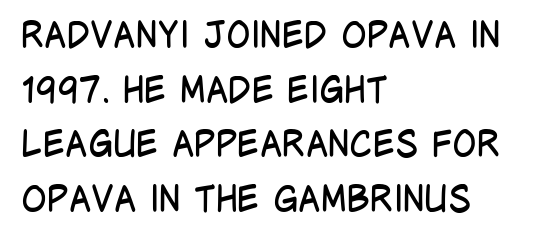
The image shows 36 px regular-weight, condensed sans-serif type, upright; set left-aligned, normal line spacing (1.52x), normal letter spacing, not underlined; low stroke contrast and a large x-height.
